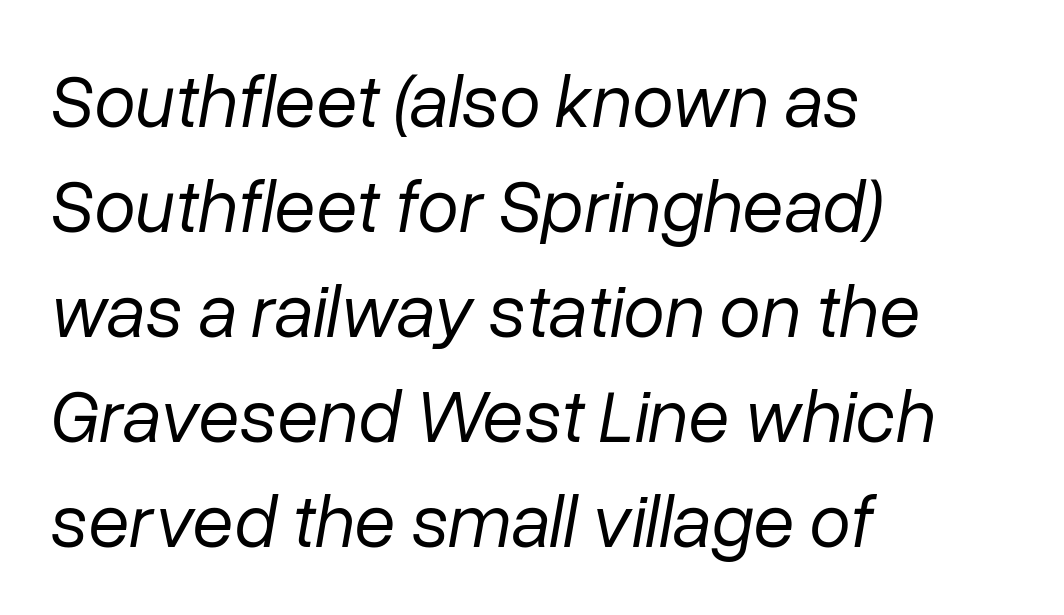
The image shows 75 px regular-weight type, italic (leaning right); set left-aligned, normal line spacing (1.4x), normal letter spacing, not underlined; low stroke contrast and a medium x-height.
